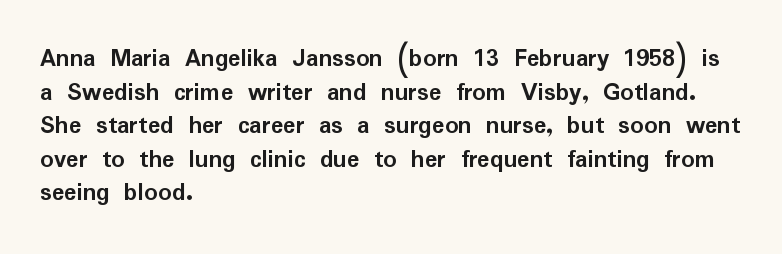
The image shows 26 px bold type, upright; set left-aligned, normal line spacing (1.29x), normal letter spacing, not underlined.
